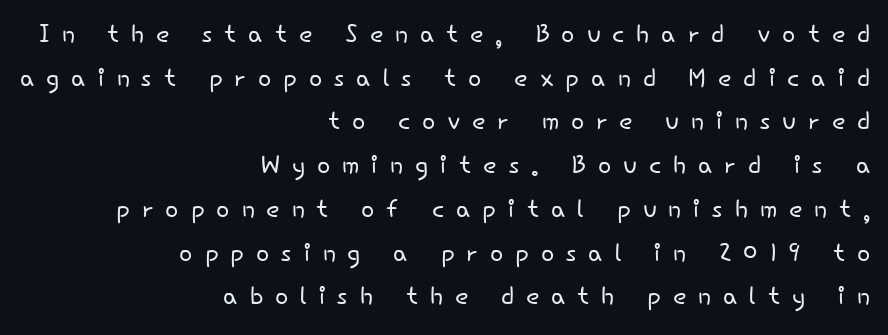
{"serif": "no", "italic": "no", "bold": "no", "weight": "light", "width": "normal", "stroke_contrast": "low", "x_height": "small", "monospaced": "no", "underline": "no", "align": "right", "line_spacing": "normal", "line_spacing_ratio": 1.25, "letter_spacing": "wide", "letter_spacing_em": 0.34, "glyph_px": 35}
